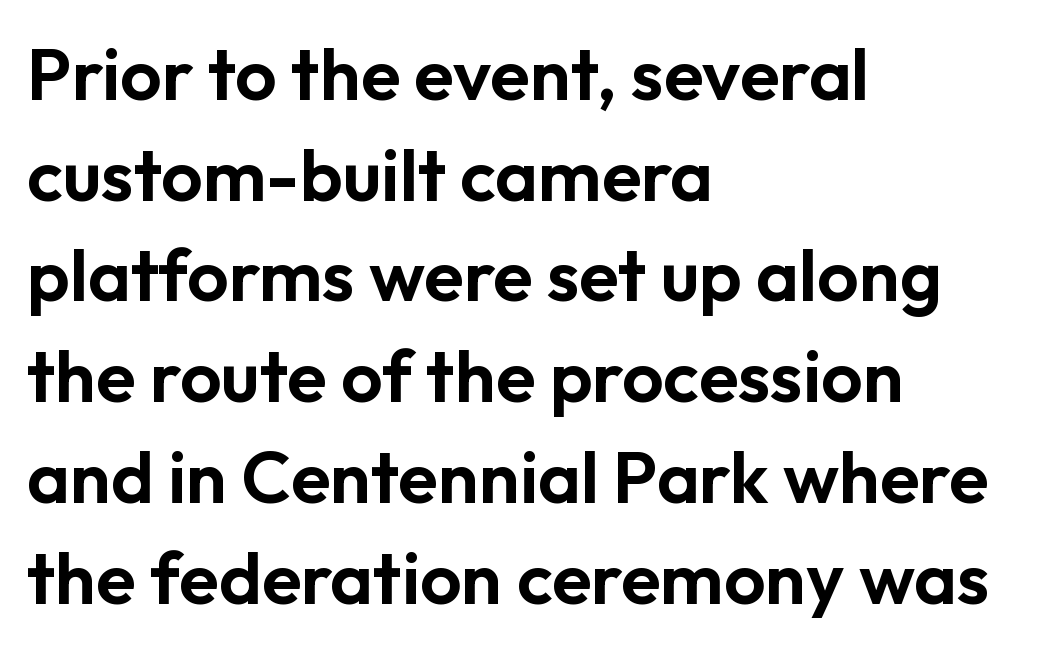
{"serif": "no", "italic": "no", "width": "normal", "stroke_contrast": "low", "x_height": "medium", "monospaced": "no", "underline": "no", "align": "left", "line_spacing": "normal", "line_spacing_ratio": 1.38, "letter_spacing": "normal", "letter_spacing_em": 0.0, "glyph_px": 73}
